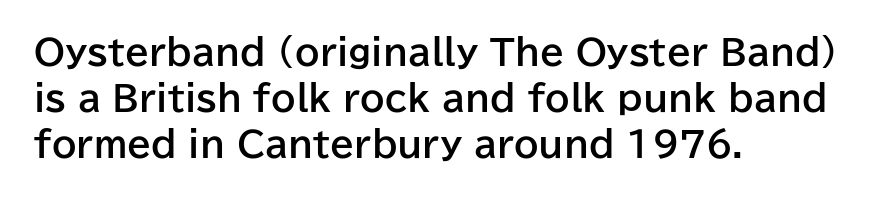
In CSS terms this would be text-align: left. The face used here is proportionally spaced, like ordinary book or web type. Nobody touched the tracking dial on this one. Summary of vertical rhythm: regular, with standard interline spacing. The font family rendered here belongs to the sans-serif group. What weight is shown? A full bold with thick strokes.
